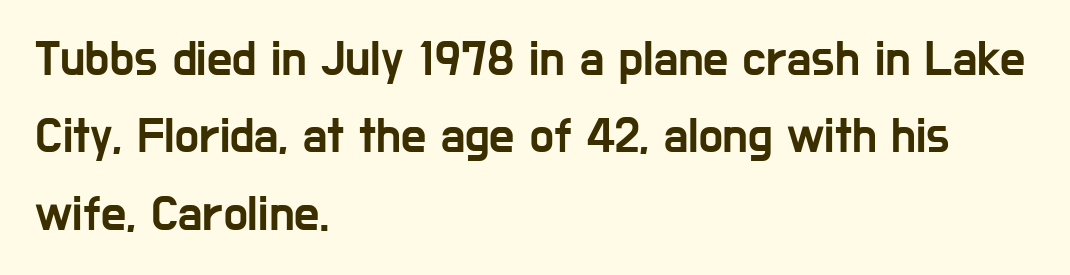
Notice how descenders clear the ascenders below comfortably — that's standard leading. Visually the block forms a straight wall on the left and a jagged coastline on the right. Character widths vary here, with narrow letters taking less room than wide ones. Descenders hang freely into open space. Default kerning and tracking; the words read as compact shapes. The glyphs in this specimen are sans serif.
